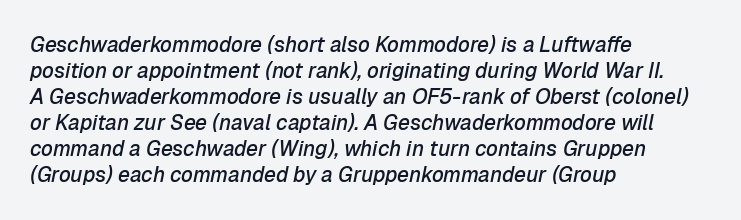
Q: Is the text bold? A: Semi-bold.
Q: Is the text italic (slanted)? A: Yes, it leans right by about 12 degrees.
Q: Is the text underlined? A: No.
Q: How is the paragraph aligned? A: Left-aligned.
Q: Is the spacing between letters normal or unusually wide? A: Normal.
